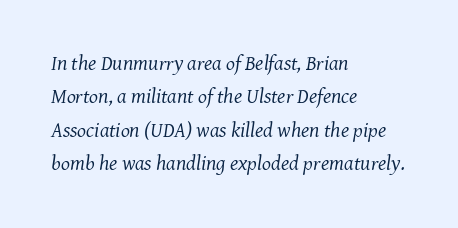
{"italic": "yes", "lean": "right", "slant_degrees": 8, "bold": "no", "underline": "no", "align": "left", "line_spacing": "normal", "line_spacing_ratio": 1.59, "letter_spacing": "normal", "letter_spacing_em": 0.0, "glyph_px": 21}
